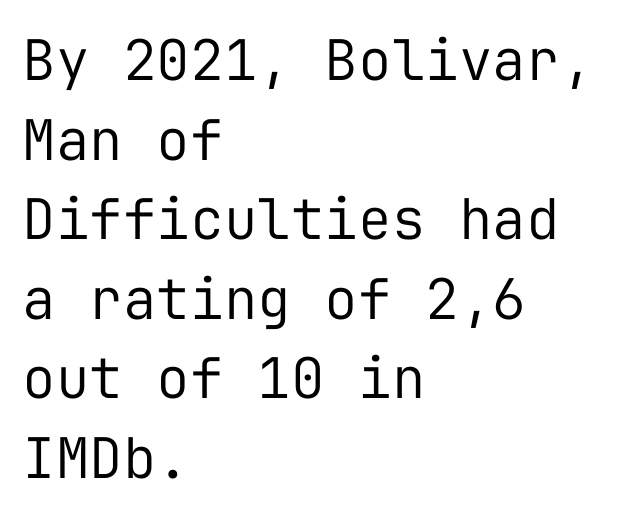
The image shows 56 px regular-weight sans-serif type, upright, monospaced; set left-aligned, normal line spacing (1.42x), normal letter spacing, not underlined; low stroke contrast and a medium x-height.
